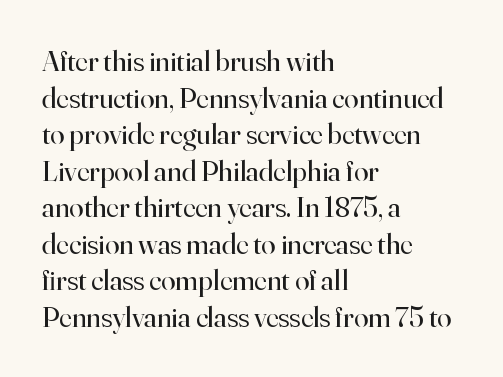
A clean baseline with only descenders dipping below it. Notice how the stems are strictly vertical — no italics here. The setting favours the left margin, as ordinary paragraphs usually do. Leading matches the norm, producing a regular column. Think of a printed novel: that variable character pitch is what you see here.
